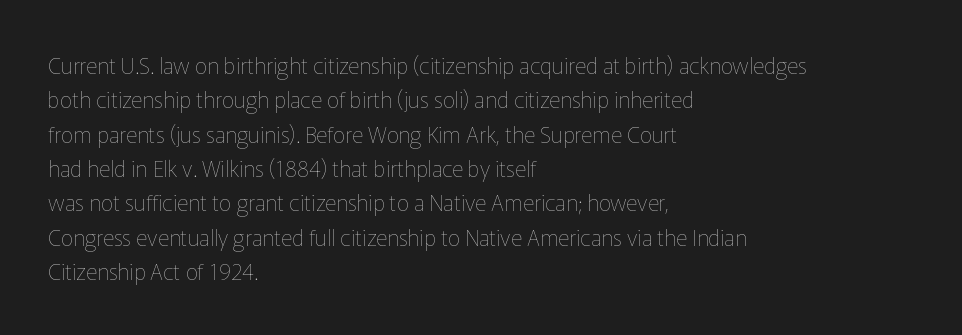
Q: Is the text bold? A: No.
Q: Is the text italic (slanted)? A: No, it is upright.
Q: Is the text underlined? A: No.
Q: How is the paragraph aligned? A: Left-aligned.
Q: Is the spacing between letters normal or unusually wide? A: Normal.
Q: Is the spacing between lines tight, normal or loose? A: Normal.
